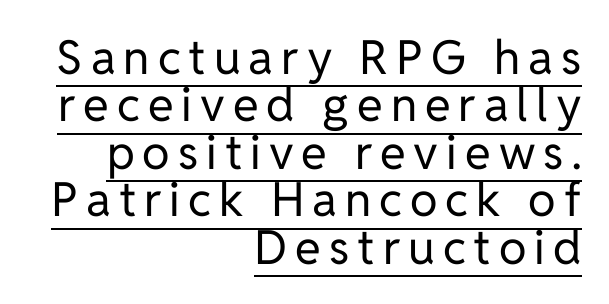
Q: Is the text bold? A: No.
Q: Is the text italic (slanted)? A: No, it is upright.
Q: Is the typeface a serif or a sans-serif typeface? A: Sans-serif.
Q: Is the text underlined? A: Yes.
Q: How is the paragraph aligned? A: Right-aligned.
Q: Is the spacing between lines tight, normal or loose? A: Tight.
Q: Width (condensed, normal, or wide)? A: Normal.
Q: Stroke contrast? A: Low.
Q: x-height? A: Medium.
Q: Monospaced? A: No.
